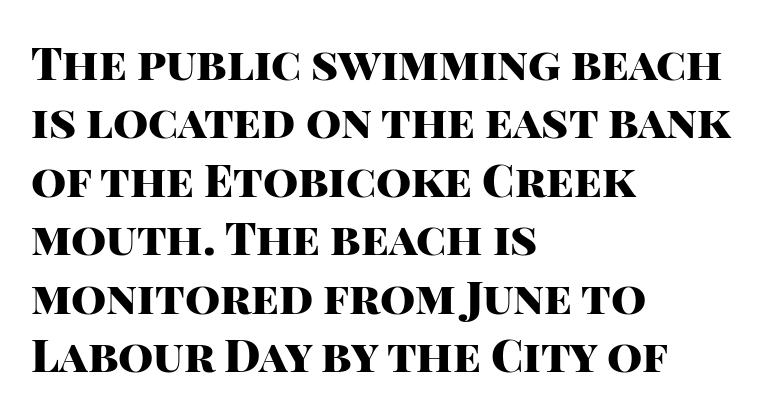
The image shows 45 px heavy sans-serif type, upright; set left-aligned, normal line spacing (1.3x), normal letter spacing, not underlined; high stroke contrast and a large x-height.
